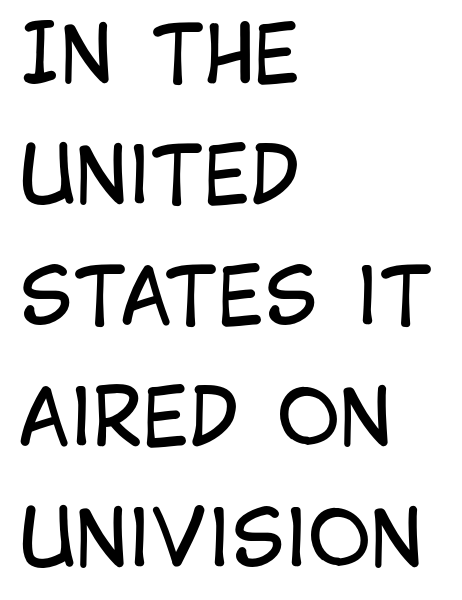
Weight: regular or lighter. Spacing between characters is what you'd get straight out of the box. No feet cap the strokes, marking this as sans-serif type. If you drew a line through each stem, it would be perfectly vertical.
